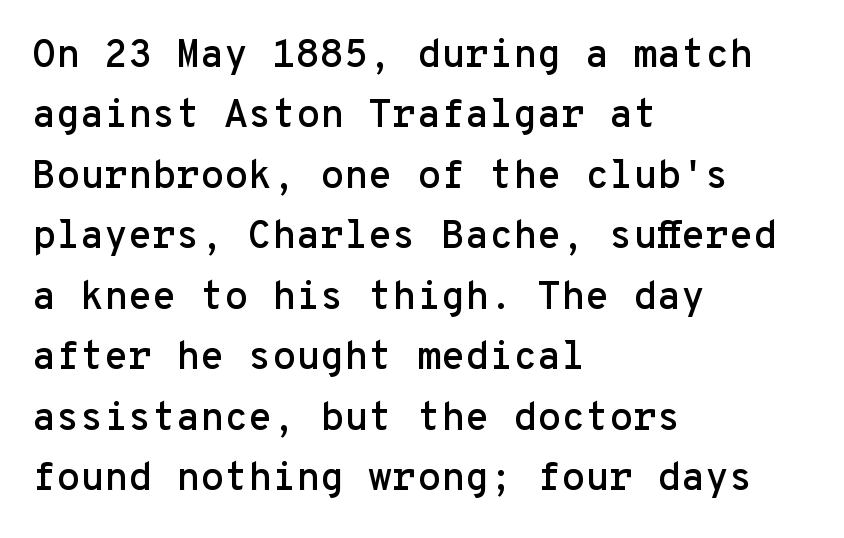
{"serif": "no", "italic": "no", "width": "normal", "stroke_contrast": "low", "x_height": "medium", "monospaced": "yes", "underline": "no", "align": "left", "line_spacing": "normal", "line_spacing_ratio": 1.55, "letter_spacing": "normal", "letter_spacing_em": 0.0, "glyph_px": 39}
